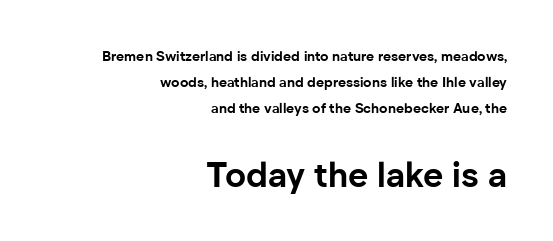
The image shows 35 px bold sans-serif type, upright; set right-aligned, line spacing 1.84x, normal letter spacing, not underlined; the second (bottom) block is 2.5x larger; low stroke contrast and a medium x-height.
